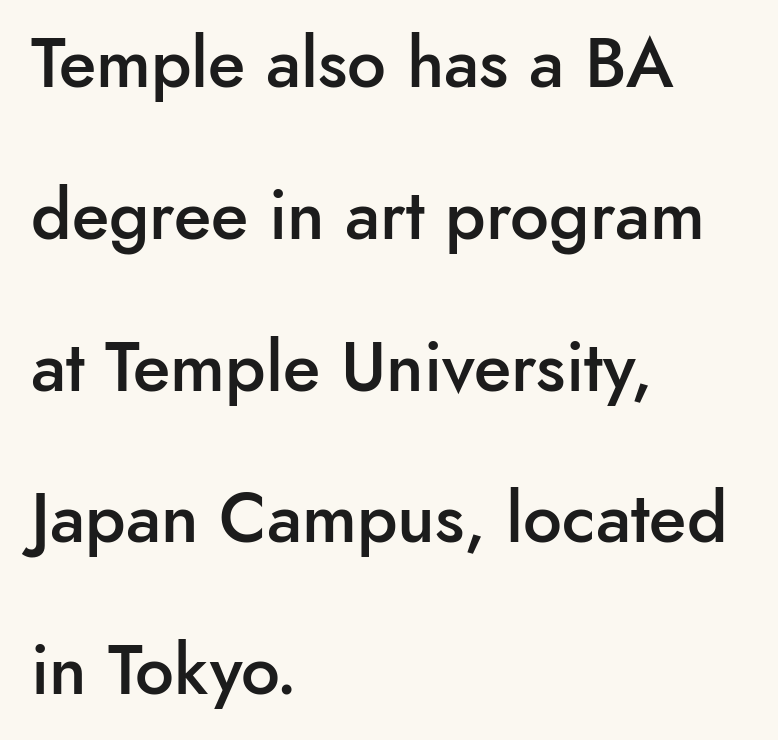
{"serif": "no", "italic": "no", "bold": "semi", "weight": "semibold", "width": "normal", "stroke_contrast": "low", "x_height": "small", "monospaced": "no", "underline": "no", "align": "left", "line_spacing": "loose", "line_spacing_ratio": 2.2, "letter_spacing": "normal", "letter_spacing_em": 0.0, "glyph_px": 69}
